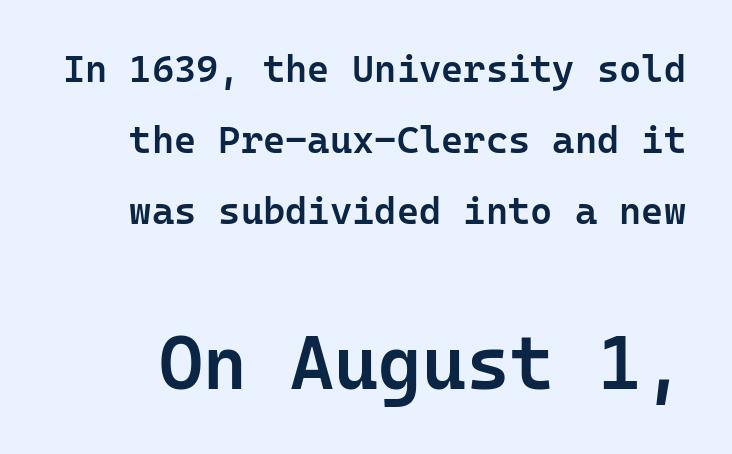
No extra tracking has been applied to these lines. The passage shown is not underscored anywhere. A roman cut, with each character standing at attention. Here the designer chose a console-style face with uniform glyph widths. Look at the bottom of the vertical strokes: they stop flat, with no serifs. How heavy is the stroke? Medium-heavy — a semibold, shy of bold.
